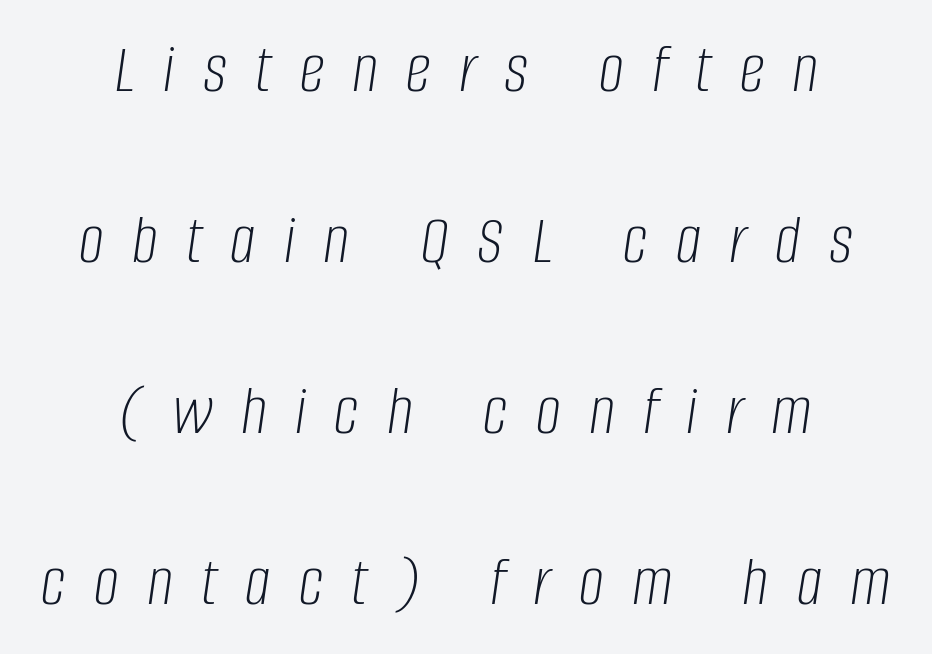
Q: Is the text bold? A: No.
Q: Is the text italic (slanted)? A: Yes, it leans right by about 8 degrees.
Q: Is the text underlined? A: No.
Q: How is the paragraph aligned? A: Centered.
Q: Is the spacing between letters normal or unusually wide? A: Unusually wide.
Q: Is the spacing between lines tight, normal or loose? A: Loose.
Q: Width (condensed, normal, or wide)? A: Condensed.
Q: Stroke contrast? A: Low.
Q: x-height? A: Large.
Q: Monospaced? A: No.
